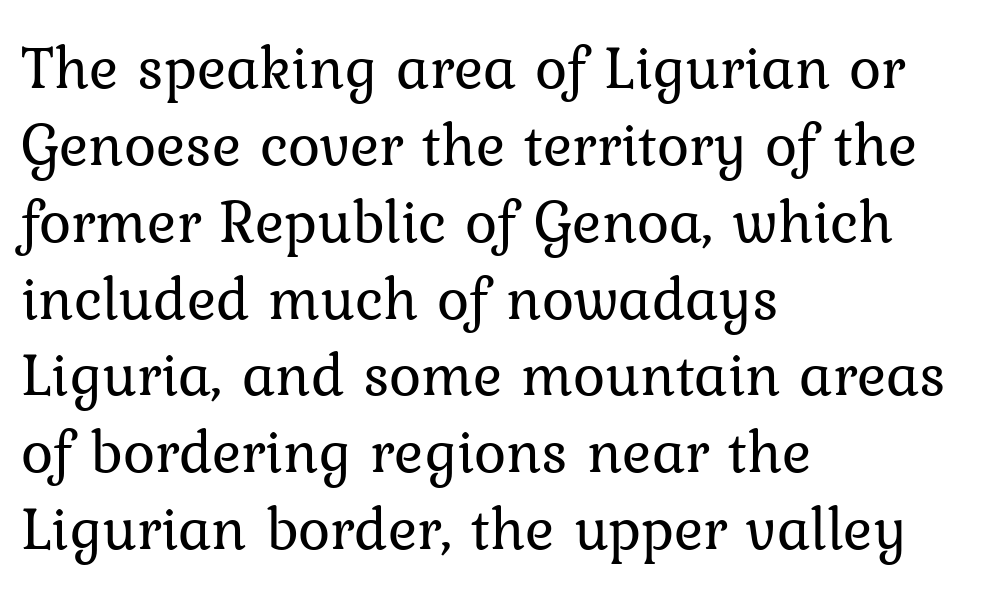
{"serif": "yes", "italic": "no", "bold": "no", "weight": "regular", "width": "normal", "stroke_contrast": "low", "x_height": "medium", "monospaced": "no", "underline": "no", "align": "left", "line_spacing": "normal", "line_spacing_ratio": 1.26, "letter_spacing": "normal", "letter_spacing_em": 0.0, "glyph_px": 61}
